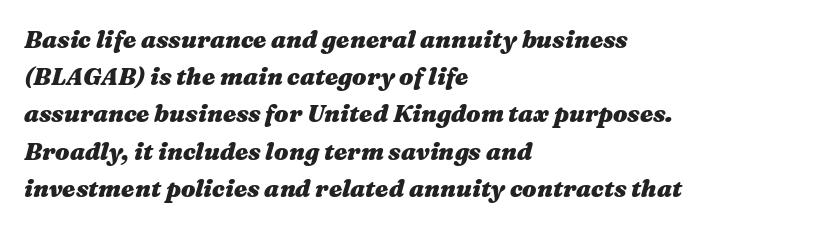
The image shows 24 px bold type, italic (leaning right); set left-aligned, normal line spacing (1.55x), normal letter spacing, not underlined.
